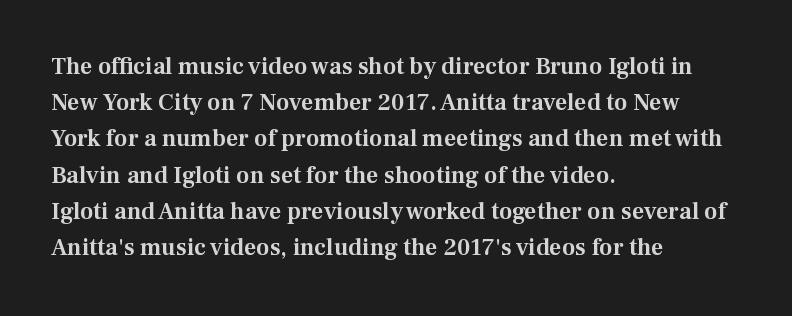
The image shows 24 px text type, upright; set left-aligned, normal line spacing (1.51x), normal letter spacing, not underlined.
